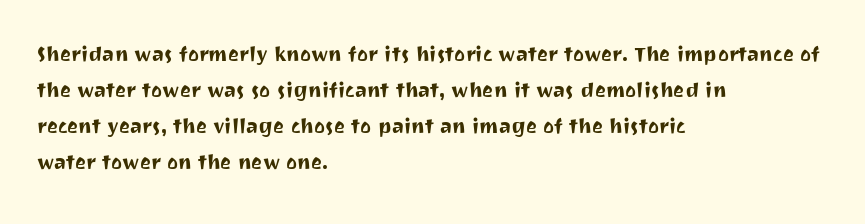
{"italic": "no", "underline": "no", "align": "left", "line_spacing": "normal", "line_spacing_ratio": 1.38, "letter_spacing": "normal", "letter_spacing_em": 0.0, "glyph_px": 26}
